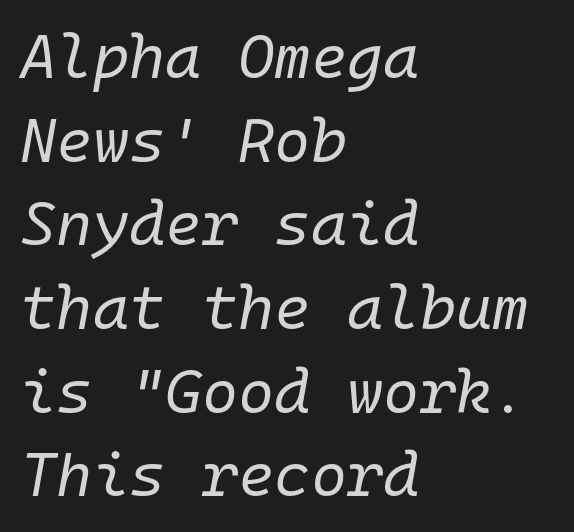
The strokes carry an ordinary text weight at most. A student would call this left alignment; a typographer would say flush left, rag right. Does the lettering tilt? It does — this is italic. Letter spacing: default. Just letters on the line, the space beneath them empty. In terms of leading, this rendering sits right in the middle.
